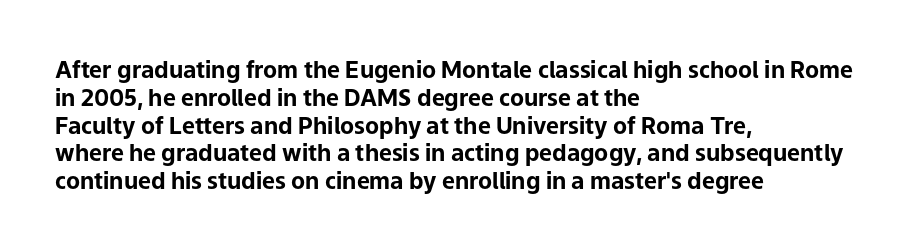
The image shows 23 px bold type, upright; set left-aligned, line spacing 1.21x, normal letter spacing, not underlined.
